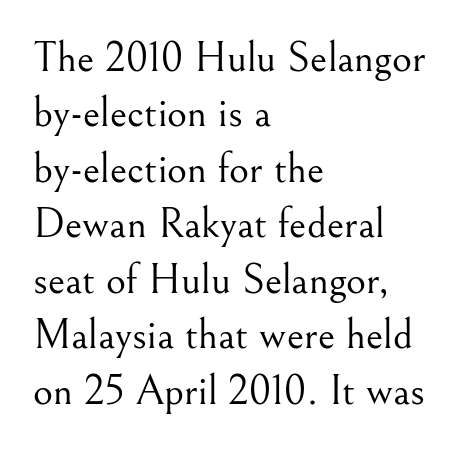
How would I describe the line gaps? Plain and ordinary. Words appear dense and cohesive because spacing is normal. The lines in this sample share a left origin and differ only in where they stop. Every character sits straight up, as roman type does. The glyphs are unaccompanied by any horizontal stroke below them.
